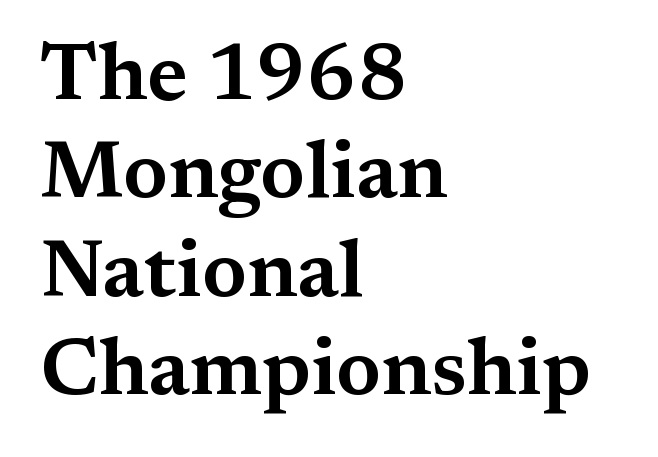
Q: Is the text italic (slanted)? A: No, it is upright.
Q: Is the typeface a serif or a sans-serif typeface? A: Serif.
Q: Is the text underlined? A: No.
Q: How is the paragraph aligned? A: Left-aligned.
Q: Is the spacing between letters normal or unusually wide? A: Normal.
Q: Width (condensed, normal, or wide)? A: Wide.
Q: Stroke contrast? A: Medium.
Q: x-height? A: Medium.
Q: Monospaced? A: No.
